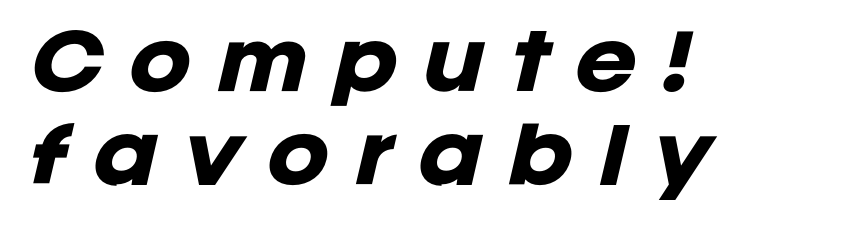
Q: Is the text bold? A: Yes.
Q: Is the text italic (slanted)? A: Yes, it leans right by about 12 degrees.
Q: Is the text underlined? A: No.
Q: How is the paragraph aligned? A: Left-aligned.
Q: Is the spacing between letters normal or unusually wide? A: Unusually wide.
Q: Width (condensed, normal, or wide)? A: Normal.
Q: Stroke contrast? A: Low.
Q: x-height? A: Large.
Q: Monospaced? A: No.
